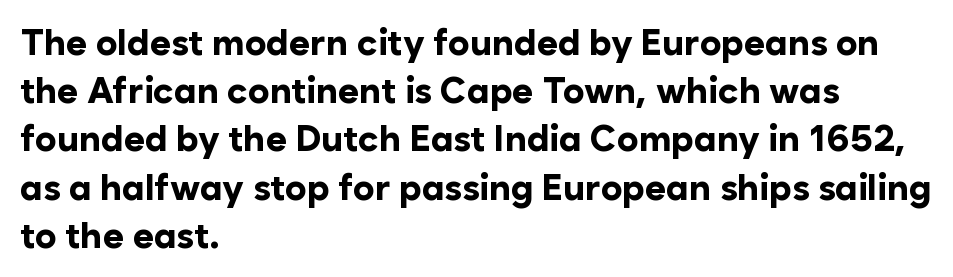
Q: Is the text bold? A: Yes.
Q: Is the text italic (slanted)? A: No, it is upright.
Q: Is the typeface a serif or a sans-serif typeface? A: Sans-serif.
Q: Is the text underlined? A: No.
Q: How is the paragraph aligned? A: Left-aligned.
Q: Is the spacing between letters normal or unusually wide? A: Normal.
Q: Is the spacing between lines tight, normal or loose? A: Normal.
Q: Width (condensed, normal, or wide)? A: Normal.
Q: Stroke contrast? A: Low.
Q: x-height? A: Medium.
Q: Monospaced? A: No.
